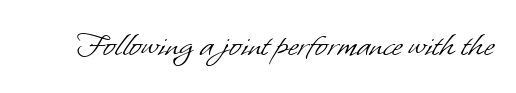
Q: Is the text bold? A: No.
Q: Is the typeface a serif or a sans-serif typeface? A: Sans-serif.
Q: Is the text underlined? A: No.
Q: Is the spacing between letters normal or unusually wide? A: Normal.
Q: Width (condensed, normal, or wide)? A: Normal.
Q: Stroke contrast? A: Low.
Q: x-height? A: Small.
Q: Monospaced? A: No.
